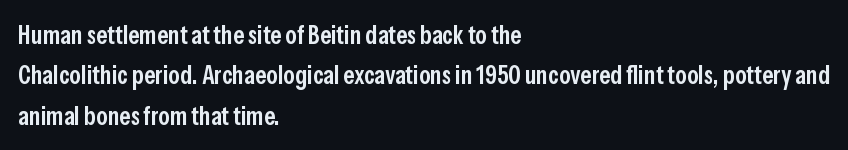
Q: Is the text bold? A: Semi-bold.
Q: Is the text italic (slanted)? A: No, it is upright.
Q: Is the text underlined? A: No.
Q: How is the paragraph aligned? A: Left-aligned.
Q: Is the spacing between letters normal or unusually wide? A: Normal.
Q: Is the spacing between lines tight, normal or loose? A: Normal.
